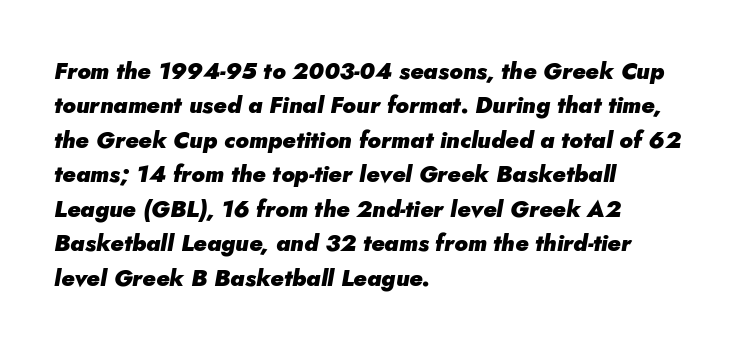
Q: Is the text bold? A: Yes.
Q: Is the text italic (slanted)? A: Yes, it leans right by about 5 degrees.
Q: Is the text underlined? A: No.
Q: How is the paragraph aligned? A: Left-aligned.
Q: Is the spacing between letters normal or unusually wide? A: Normal.
Q: Is the spacing between lines tight, normal or loose? A: Normal.
